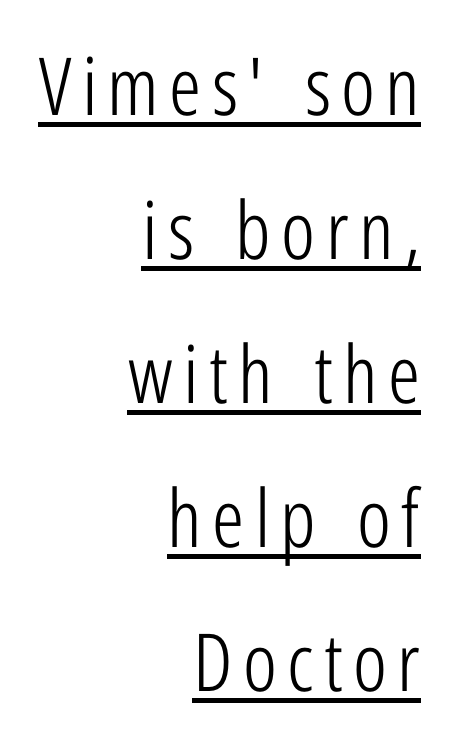
{"serif": "no", "italic": "no", "bold": "no", "weight": "light", "width": "condensed", "stroke_contrast": "low", "x_height": "medium", "monospaced": "no", "underline": "yes", "align": "right", "line_spacing_ratio": 1.8, "glyph_px": 80}
